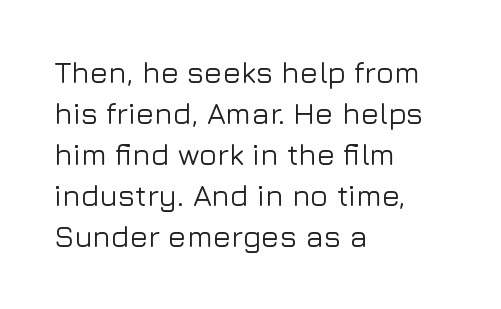
The image shows 30 px sans-serif type, upright; set left-aligned, normal line spacing (1.37x), normal letter spacing, not underlined; low stroke contrast and a medium x-height.
